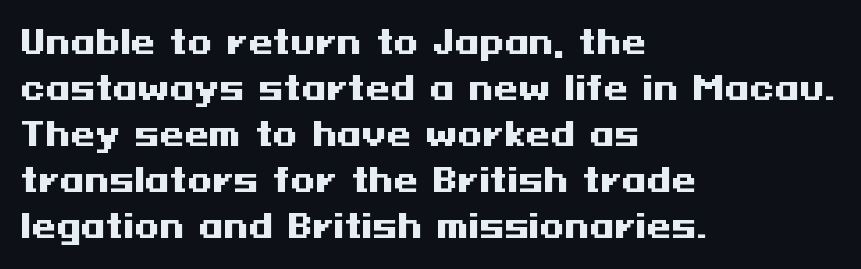
{"serif": "no", "italic": "no", "bold": "yes", "weight": "heavy", "width": "wide", "stroke_contrast": "medium", "x_height": "medium", "underline": "no", "align": "left", "line_spacing": "normal", "line_spacing_ratio": 1.44, "letter_spacing": "normal", "letter_spacing_em": 0.0, "glyph_px": 32}
